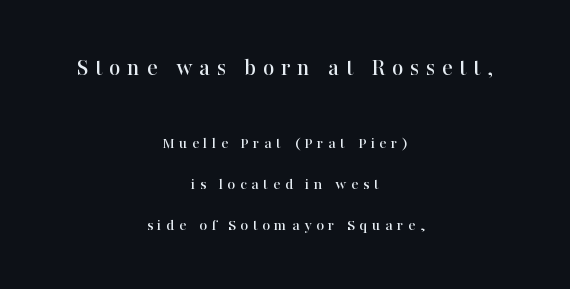
The face used here is rendered with a markedly widened letterfit. The glyphs are unaccompanied by any horizontal stroke below them. Reading down the block, each line starts at a different indent, mirrored at its end. One glance says open: line gaps are wider than usual. Larger block? The one above; the one below is distinctly smaller.
